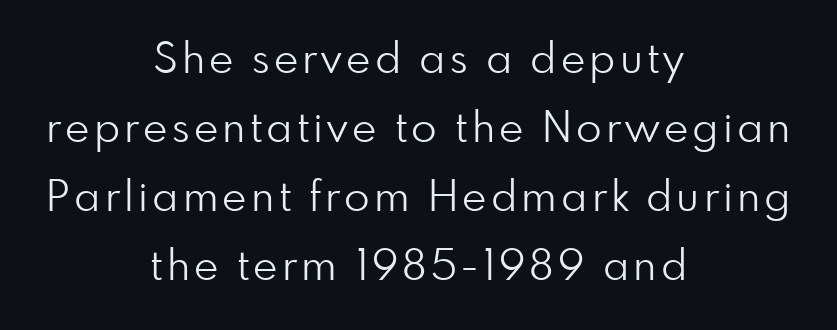
The cut favours lightness, reaching ordinary text weight at its darkest. Notice how the passage keeps no hard edge, just a central spine. The rendering uses natural spacing where letterforms have individual widths. To sum up the face: it is a sans, with no serifs. Vertically, the passage feels balanced, rows spaced as you'd expect. The font's upright variant was chosen for this text.
